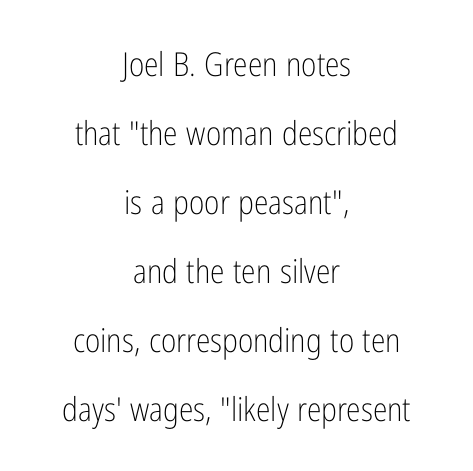
Q: Is the text bold? A: No.
Q: Is the text italic (slanted)? A: No, it is upright.
Q: Is the typeface a serif or a sans-serif typeface? A: Sans-serif.
Q: Is the text underlined? A: No.
Q: How is the paragraph aligned? A: Centered.
Q: Is the spacing between letters normal or unusually wide? A: Normal.
Q: Is the spacing between lines tight, normal or loose? A: Loose.
Q: Width (condensed, normal, or wide)? A: Condensed.
Q: Stroke contrast? A: Low.
Q: x-height? A: Medium.
Q: Monospaced? A: No.
